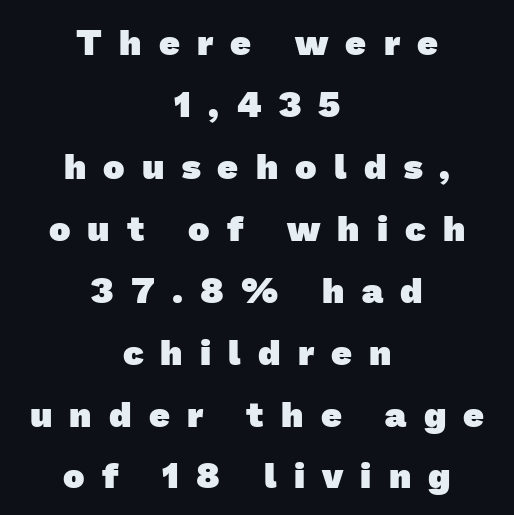
{"serif": "no", "bold": "yes", "weight": "heavy", "width": "normal", "stroke_contrast": "low", "x_height": "medium", "monospaced": "no", "underline": "no", "align": "center", "line_spacing_ratio": 1.72, "letter_spacing": "wide", "letter_spacing_em": 0.48, "glyph_px": 36}
